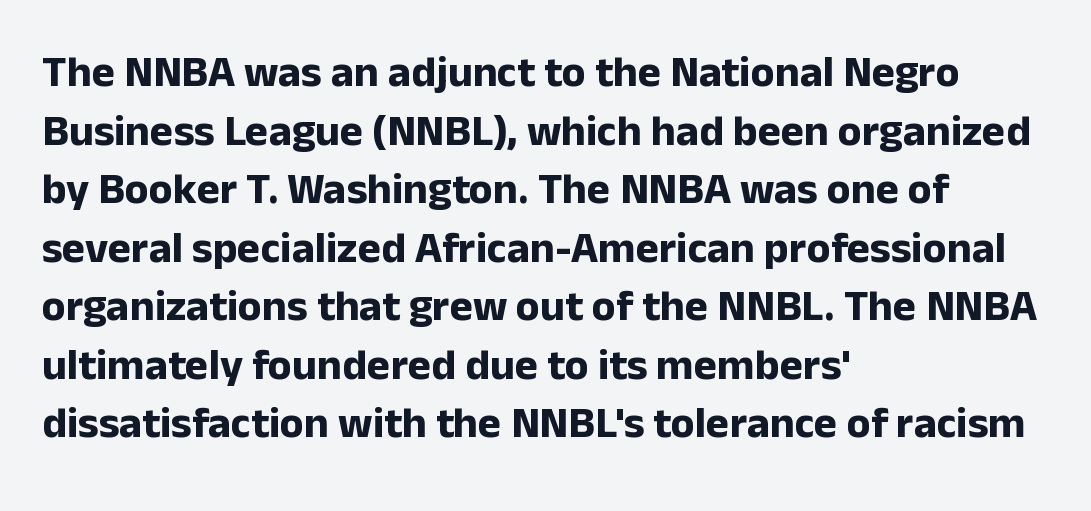
The face used here is a sans, in the tradition of grotesques and geometrics. In terms of leading, this rendering sits right in the middle. Nothing unusual about the tracking: characters are spaced as the font intends. The zone under the glyphs is completely vacant. Varying glyph widths throughout — classic text-font behaviour.
